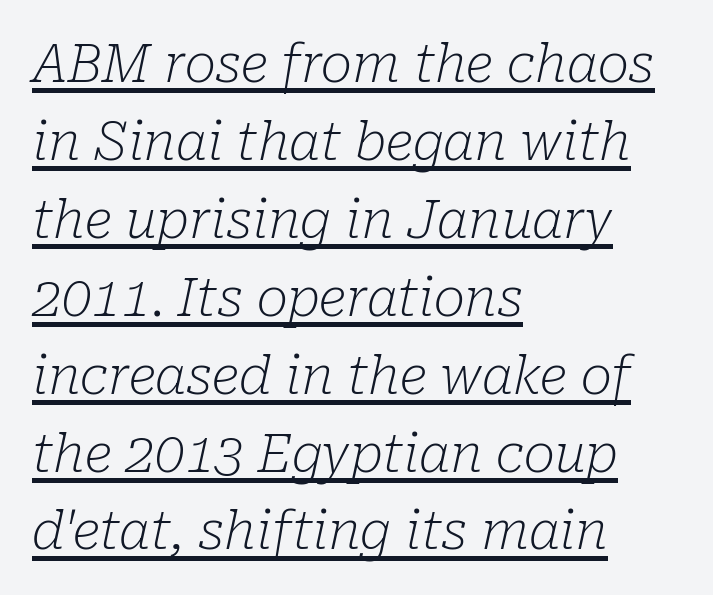
The image shows 53 px light serif type, italic (leaning right); set left-aligned, normal line spacing (1.47x), normal letter spacing, underlined; low stroke contrast and a medium x-height.
